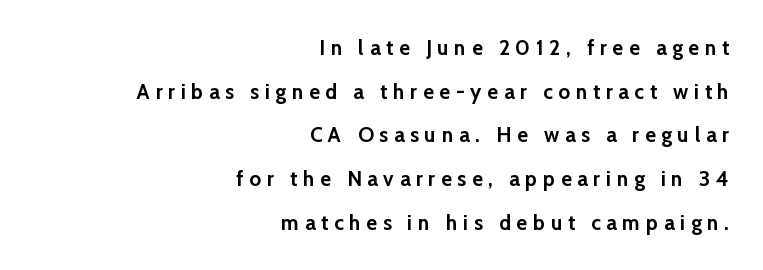
Q: Is the text bold? A: Yes.
Q: Is the text italic (slanted)? A: No, it is upright.
Q: Is the text underlined? A: No.
Q: How is the paragraph aligned? A: Right-aligned.
Q: Is the spacing between letters normal or unusually wide? A: Unusually wide.
Q: Is the spacing between lines tight, normal or loose? A: Loose.
